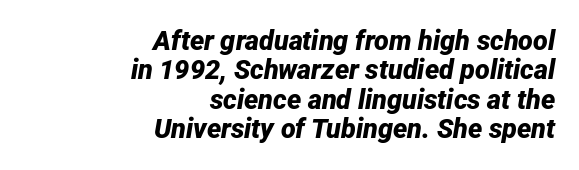
Q: Is the text bold? A: Yes.
Q: Is the text italic (slanted)? A: Yes, it leans right by about 12 degrees.
Q: Is the text underlined? A: No.
Q: How is the paragraph aligned? A: Right-aligned.
Q: Is the spacing between letters normal or unusually wide? A: Normal.
Q: Is the spacing between lines tight, normal or loose? A: Tight.
